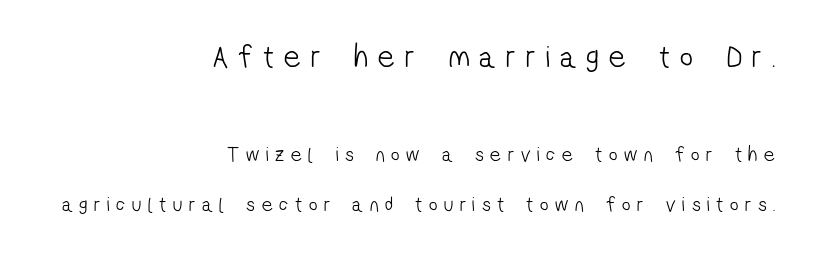
Heft: none added — not bold. The rendering uses natural spacing where letterforms have individual widths. Look at the tracking — it's clearly loosened, letters drifting apart. Serif or sans? Sans — the stroke terminals are bare. The designer gave the opening block more size than the closing block. Loosely led — the rows are spread out.
